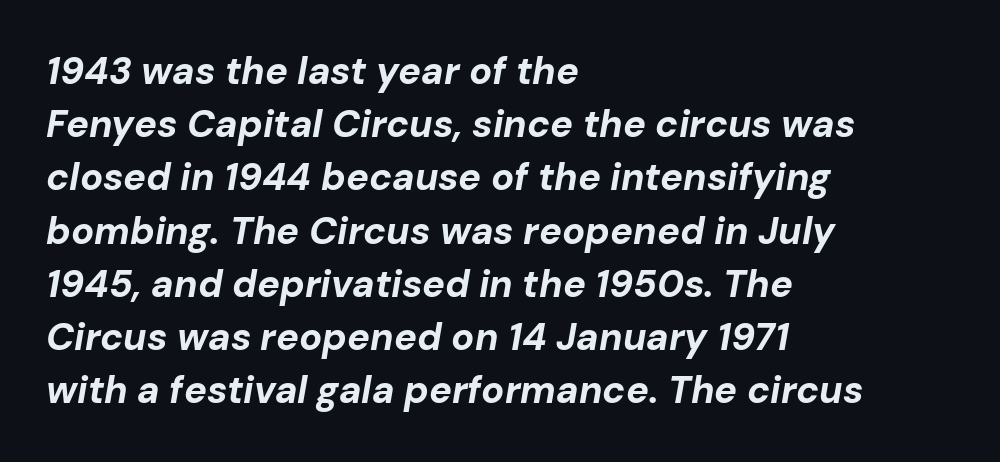
The image shows 38 px bold type, italic (leaning right); set left-aligned, normal line spacing (1.4x), normal letter spacing, not underlined; low stroke contrast and a medium x-height.
